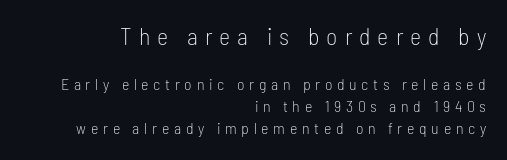
The image shows 24 px text type, upright; set right-aligned, normal line spacing (1.39x), unusually wide letter spacing (+0.29 em), not underlined; the first (top) block is 1.5x larger.
